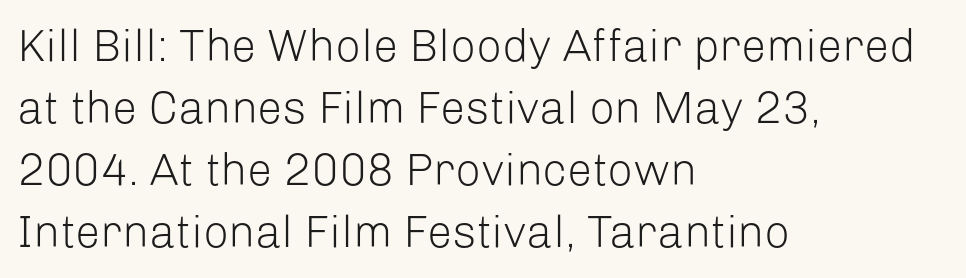
{"serif": "no", "italic": "no", "bold": "no", "weight": "light", "width": "normal", "stroke_contrast": "low", "x_height": "medium", "monospaced": "no", "underline": "no", "align": "left", "line_spacing": "normal", "line_spacing_ratio": 1.38, "letter_spacing": "normal", "letter_spacing_em": 0.0, "glyph_px": 45}
